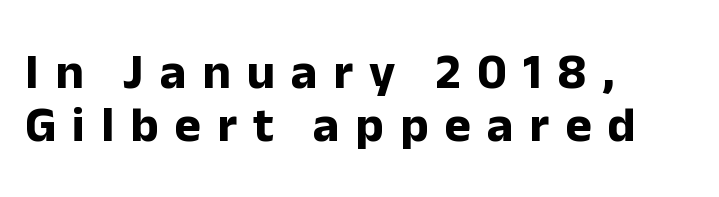
Looks like regular typesetting: each glyph gets only the width it needs. The zone under the glyphs is completely vacant. Nope, no serifs anywhere on these letters. Interline gaps are noticeably narrow in this sample.
